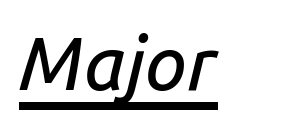
The passage shown is typed in a proportional face where columns would drift. There's an unmistakable incline to the writing here. You could call the tracking neutral — neither tight nor loose. Students, observe the line beneath the letters — that is underlining.
